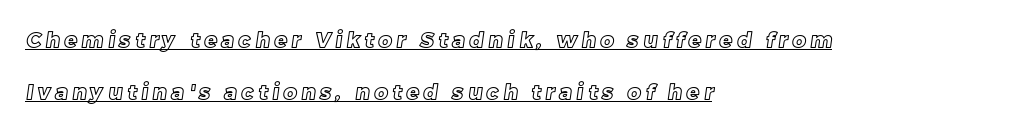
{"underline": "yes", "align": "left", "line_spacing": "loose", "line_spacing_ratio": 2.46, "letter_spacing": "wide", "letter_spacing_em": 0.22, "glyph_px": 21}
